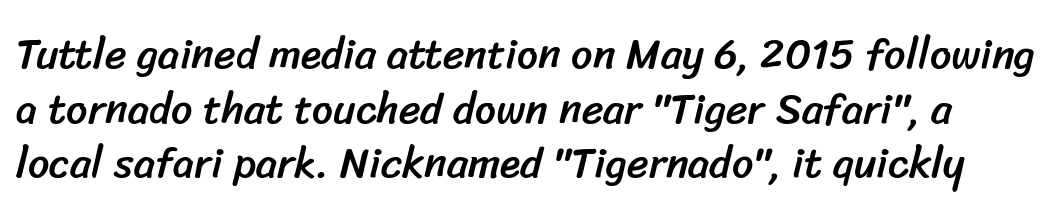
{"serif": "no", "width": "normal", "stroke_contrast": "low", "x_height": "medium", "monospaced": "no", "underline": "no", "line_spacing": "normal", "line_spacing_ratio": 1.3, "letter_spacing": "normal", "letter_spacing_em": 0.0, "glyph_px": 42}
